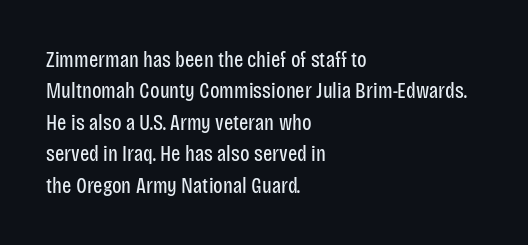
The line-height multiplier appears to be the usual default. The ragged edge is on the right, which tells us the setting is flush left. A typesetter would mark this as roman, not italic. This sample uses plain, unmodified letter spacing. No letter is thick-stroked: the sample isn't bold.
